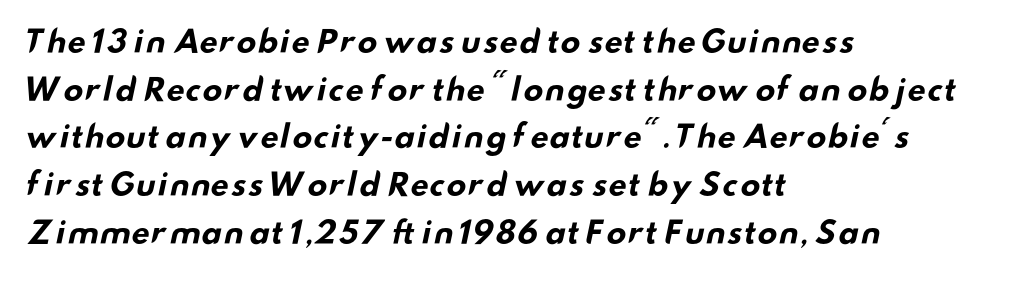
A typesetter would call this proportional, since set widths differ per character. What stands out about the letter spacing? Nothing — it is the standard amount. Is this a sans? Yes — the strokes have no serifs. Has an underline been added? It has not. Does the leading feel generous? No, just average.
